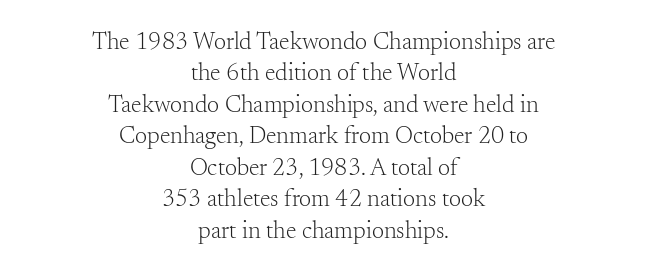
{"italic": "no", "bold": "no", "underline": "no", "align": "center", "line_spacing": "normal", "line_spacing_ratio": 1.31, "letter_spacing": "normal", "letter_spacing_em": 0.0, "glyph_px": 24}
